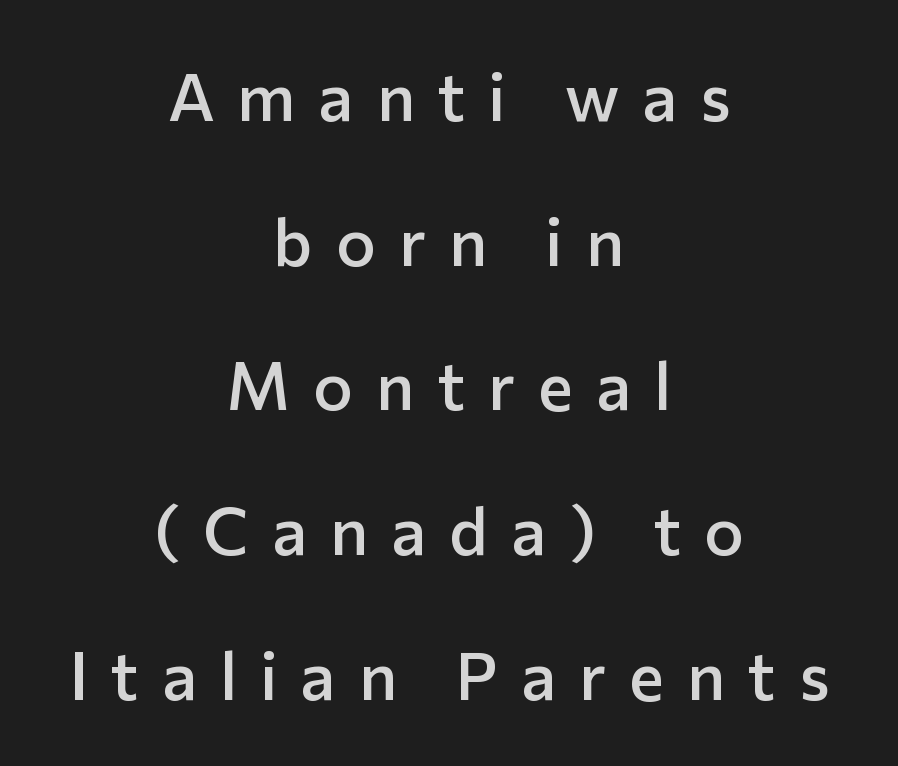
{"serif": "no", "italic": "no", "bold": "semi", "weight": "semibold", "width": "normal", "stroke_contrast": "low", "x_height": "medium", "monospaced": "no", "underline": "no", "align": "center", "line_spacing": "loose", "line_spacing_ratio": 2.16, "letter_spacing": "wide", "letter_spacing_em": 0.34, "glyph_px": 67}
